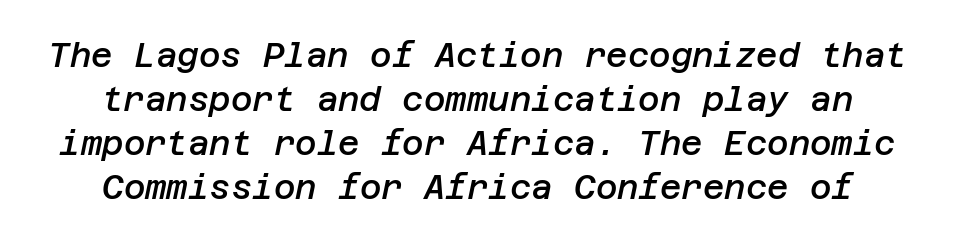
The image shows 33 px semibold type, italic (leaning right); set normal line spacing (1.33x), normal letter spacing, not underlined; low stroke contrast and a large x-height.
